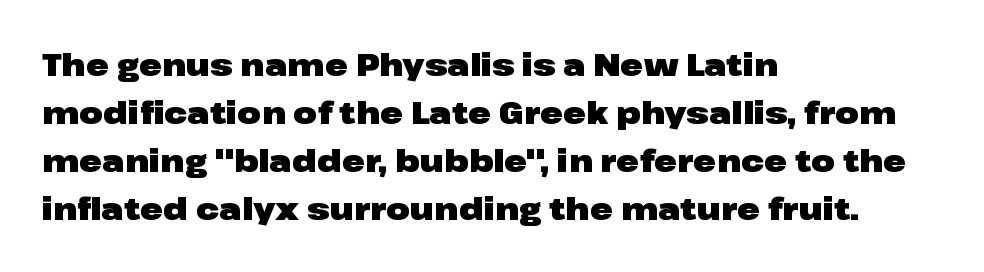
What kind of face is this? One without serifs — a sans. Horizontally, the lines are justified to the leading edge only. Tracking here is standard; glyphs follow each other at the usual distance. You'd pick this weight for a headline — it's a proper bold. Students, observe: this is what conventionally led text looks like.
